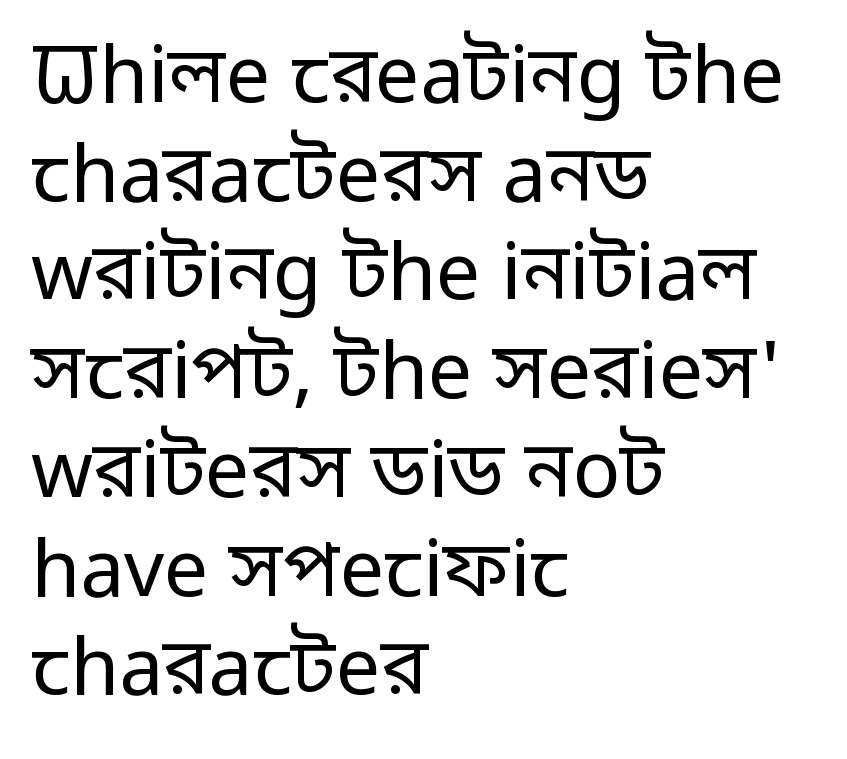
Italic? Not at all — the glyphs are vertical. Underline: absent. One glance says typical: line gaps are just what's usual. These glyphs show unthickened strokes, regular width or finer. Each letter's strokes conclude bluntly, with no projecting serifs.
